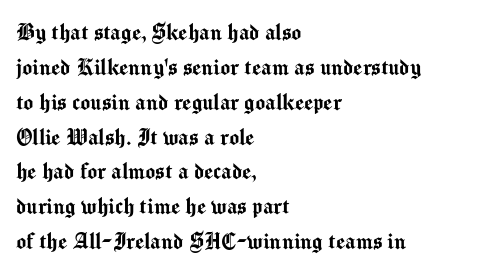
{"italic": "no", "underline": "no", "align": "left", "line_spacing": "normal", "line_spacing_ratio": 1.34, "letter_spacing": "normal", "letter_spacing_em": 0.0, "glyph_px": 26}
